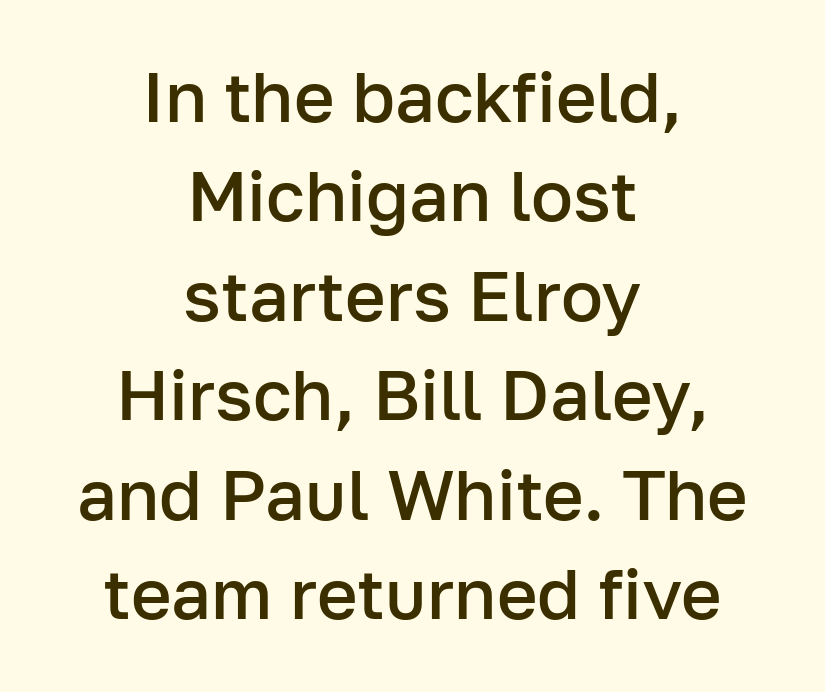
Q: Is the text bold? A: Semi-bold.
Q: Is the text italic (slanted)? A: No, it is upright.
Q: Is the typeface a serif or a sans-serif typeface? A: Sans-serif.
Q: Is the text underlined? A: No.
Q: How is the paragraph aligned? A: Centered.
Q: Is the spacing between letters normal or unusually wide? A: Normal.
Q: Is the spacing between lines tight, normal or loose? A: Normal.
Q: Width (condensed, normal, or wide)? A: Normal.
Q: Stroke contrast? A: Low.
Q: x-height? A: Medium.
Q: Monospaced? A: No.
